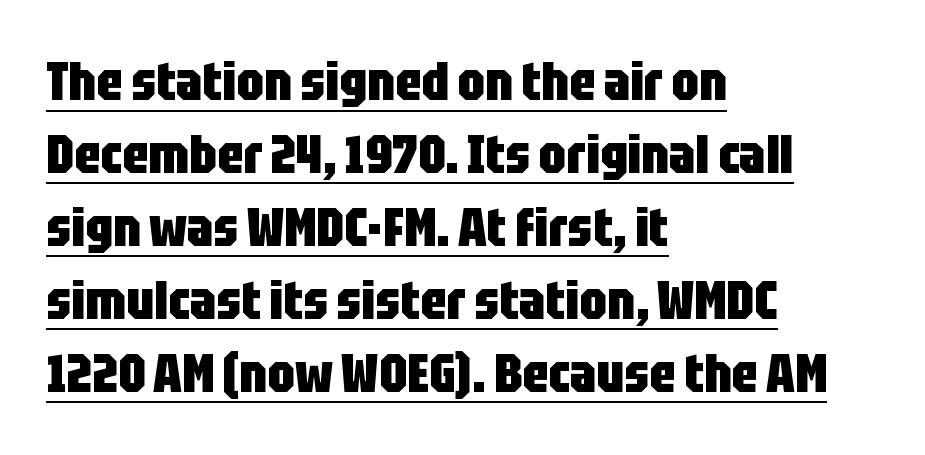
In terms of letterspacing, this is plain default setting. No feet cap the strokes, marking this as sans-serif type. The sample's only ornament is a line tracing under the words. This sample has the flowing, uneven cadence of proportional lettering.
